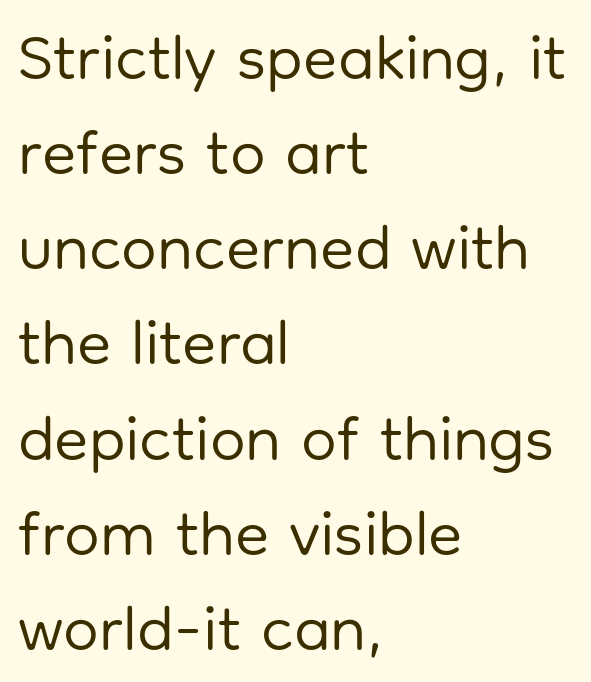
{"serif": "no", "italic": "no", "bold": "no", "weight": "regular", "width": "normal", "stroke_contrast": "low", "x_height": "medium", "monospaced": "no", "underline": "no", "align": "left", "line_spacing": "normal", "line_spacing_ratio": 1.51, "letter_spacing": "normal", "letter_spacing_em": 0.0, "glyph_px": 63}
